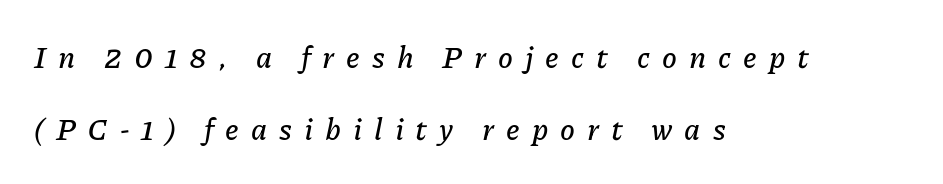
The image shows 30 px text type, italic (leaning right); set left-aligned, loose line spacing (2.4x), unusually wide letter spacing (+0.4 em), not underlined; low stroke contrast and a medium x-height.
